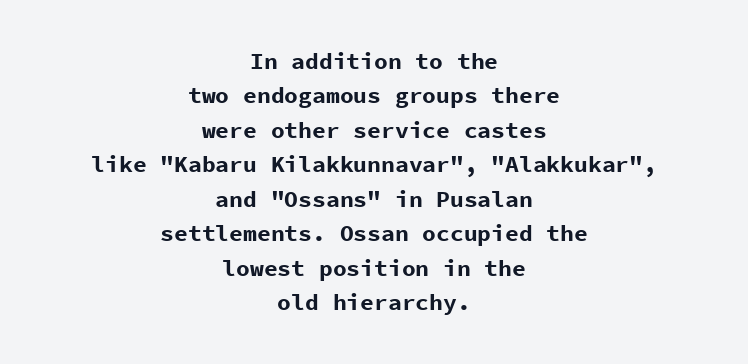
Reading down the column, the eye jumps a familiar distance to each next line. No italicization has been applied; the sample stays upright. The glyphs have the mass of a bold cut. The typesetter chose a symmetrical, centered arrangement here.
